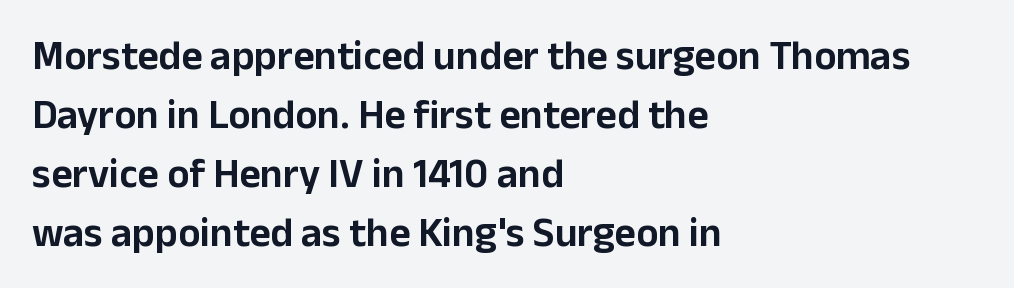
Q: Is the text italic (slanted)? A: No, it is upright.
Q: Is the typeface a serif or a sans-serif typeface? A: Sans-serif.
Q: Is the text underlined? A: No.
Q: How is the paragraph aligned? A: Left-aligned.
Q: Is the spacing between letters normal or unusually wide? A: Normal.
Q: Is the spacing between lines tight, normal or loose? A: Normal.
Q: Width (condensed, normal, or wide)? A: Normal.
Q: Stroke contrast? A: Low.
Q: x-height? A: Medium.
Q: Monospaced? A: No.
